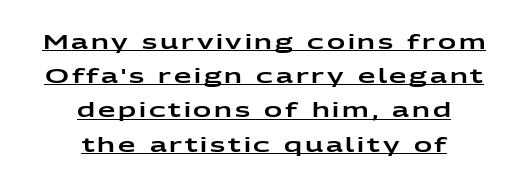
A baseline rule has been typeset under these characters. The letters stand straight up with perfectly vertical stems. Leftover space on each line is divided equally before and after the words.
